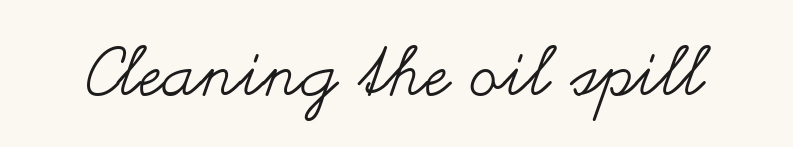
Think of a printed novel: that variable character pitch is what you see here. Summary of weight: not heavy and not bold. The glyphs are unaccompanied by any horizontal stroke below them. Inter-character spacing is left at the font's built-in metrics.
